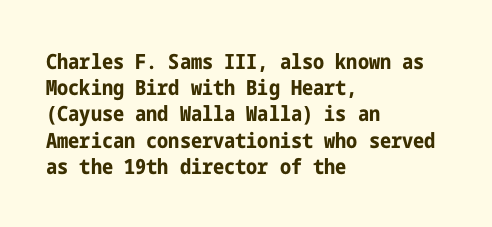
Does the weight exceed regular? Yes, all the way to bold. A typesetter would mark this as roman, not italic. The glyphs are unaccompanied by any horizontal stroke below them. Interline gaps are of average width in this sample. The horizontal fit of the characters is conventional and even.
